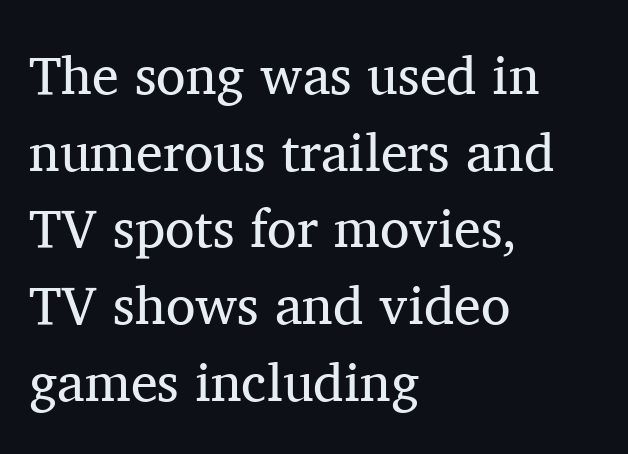
The image shows 54 px regular-weight serif type, upright; set left-aligned, normal line spacing (1.42x), normal letter spacing, not underlined; medium stroke contrast and a medium x-height.
